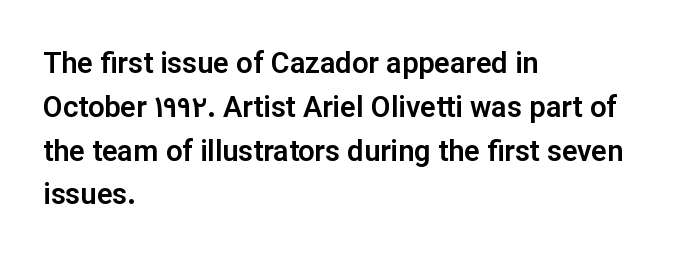
The image shows 29 px sans-serif type, upright; set left-aligned, normal line spacing (1.51x), normal letter spacing, not underlined; low stroke contrast and a medium x-height.
